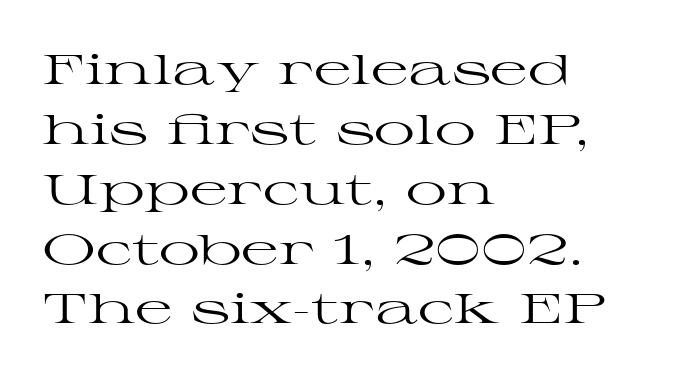
The image shows 41 px regular-weight, wide serif type, upright; set left-aligned, normal line spacing (1.46x), normal letter spacing, not underlined; high stroke contrast and a medium x-height.
